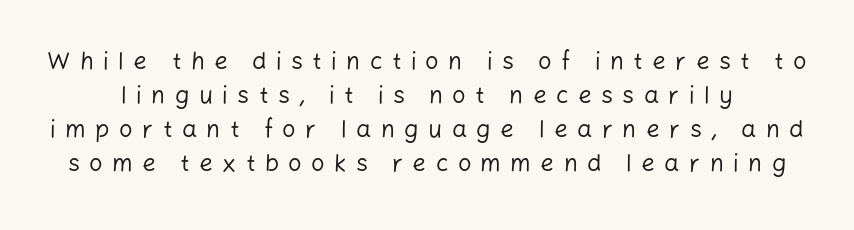
This is roman type, the default non-slanted kind. This sample keeps an unexceptional amount of space between lines. Rule under the text: the space is simply empty. Is the stroke heavy? The answer is a plain regular-or-lighter. Glyph-to-glyph distance is far greater than everyday printed text.
